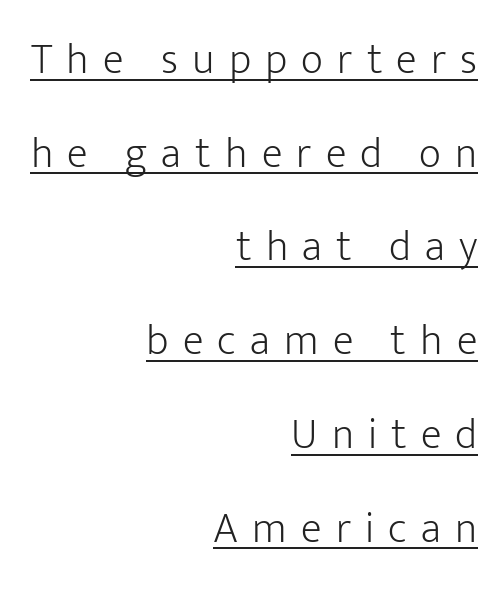
Q: Is the text bold? A: No.
Q: Is the text italic (slanted)? A: No, it is upright.
Q: Is the typeface a serif or a sans-serif typeface? A: Sans-serif.
Q: Is the text underlined? A: Yes.
Q: How is the paragraph aligned? A: Right-aligned.
Q: Is the spacing between letters normal or unusually wide? A: Unusually wide.
Q: Is the spacing between lines tight, normal or loose? A: Loose.
Q: Width (condensed, normal, or wide)? A: Normal.
Q: Stroke contrast? A: Low.
Q: x-height? A: Medium.
Q: Monospaced? A: No.
